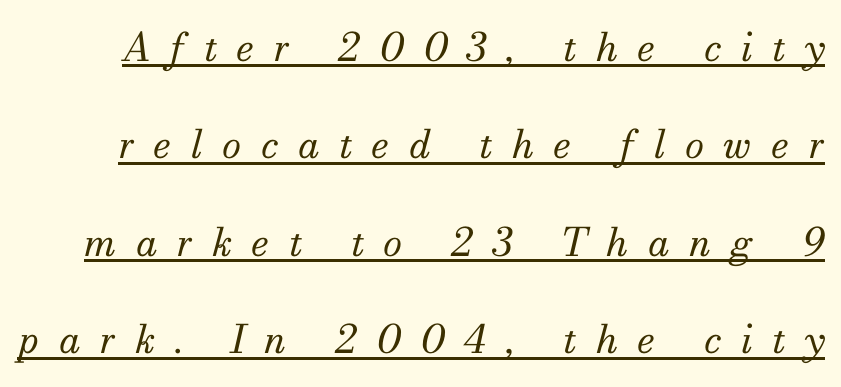
The text was rendered using a seriffed face with decorative stroke endings. Each letter keeps its own natural width here, so spacing adapts to shape. Slant detected: the letters are inclined. These lines have a slow, spaced-out rhythm from letter to letter. A continuous stroke trails under the words, as in a hyperlink.
